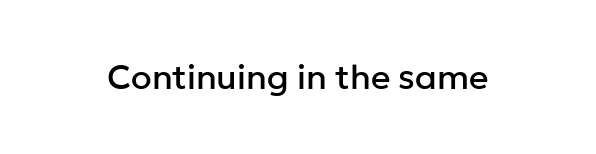
Look at the bottom of the vertical strokes: they stop flat, with no serifs. Just letters on the line, the space beneath them empty. A typesetter would call this proportional, since set widths differ per character. The lettering holds an erect, upright posture throughout. The horizontal fit of the characters is conventional and even.
